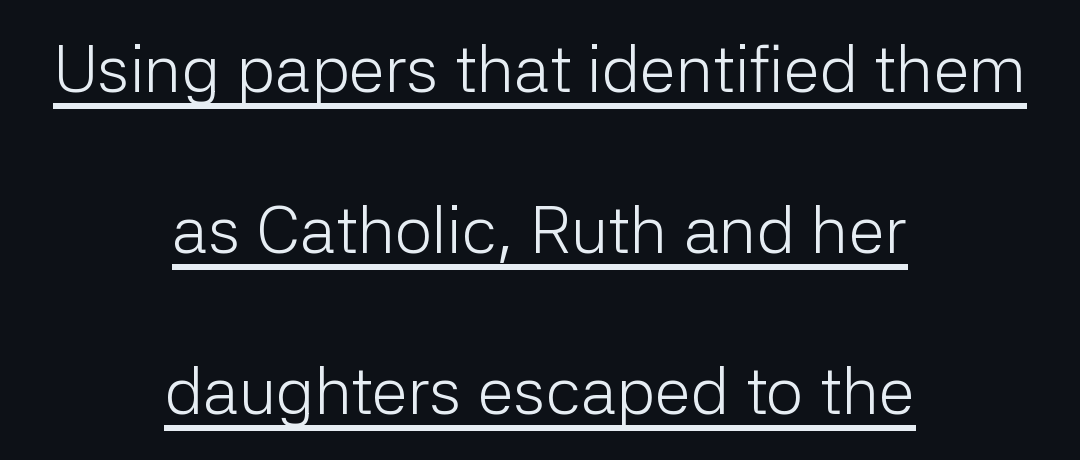
Q: Is the text bold? A: No.
Q: Is the text italic (slanted)? A: No, it is upright.
Q: Is the typeface a serif or a sans-serif typeface? A: Sans-serif.
Q: Is the text underlined? A: Yes.
Q: How is the paragraph aligned? A: Centered.
Q: Is the spacing between letters normal or unusually wide? A: Normal.
Q: Is the spacing between lines tight, normal or loose? A: Loose.
Q: Width (condensed, normal, or wide)? A: Normal.
Q: Stroke contrast? A: Low.
Q: x-height? A: Medium.
Q: Monospaced? A: No.
